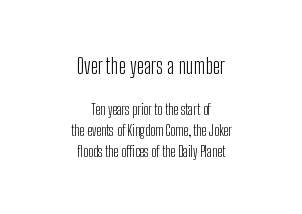
These glyphs show unthickened strokes, regular width or finer. Every stem runs plumb, perpendicular to the baseline. Quick note: underline off. The block of text has a typical density, with ordinary space between rows. Short note: letters normally spaced.
